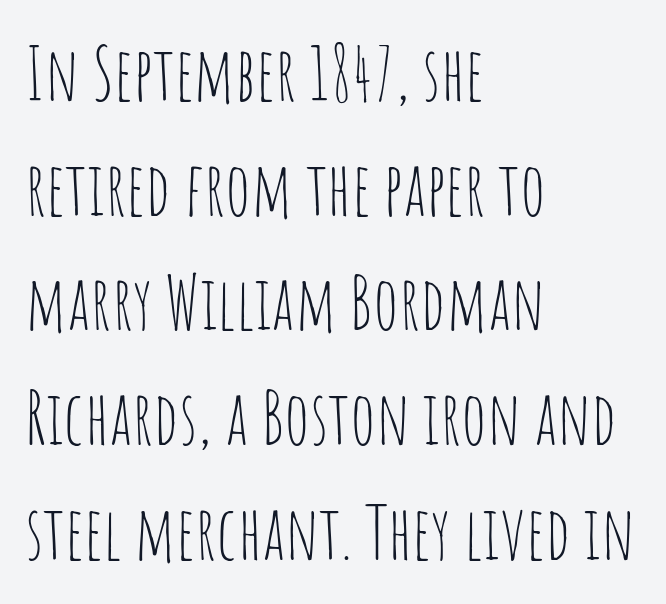
{"serif": "no", "italic": "no", "bold": "no", "weight": "thin", "width": "condensed", "stroke_contrast": "low", "x_height": "large", "monospaced": "no", "underline": "no", "align": "left", "line_spacing": "normal", "line_spacing_ratio": 1.55, "letter_spacing": "normal", "letter_spacing_em": 0.0, "glyph_px": 74}
